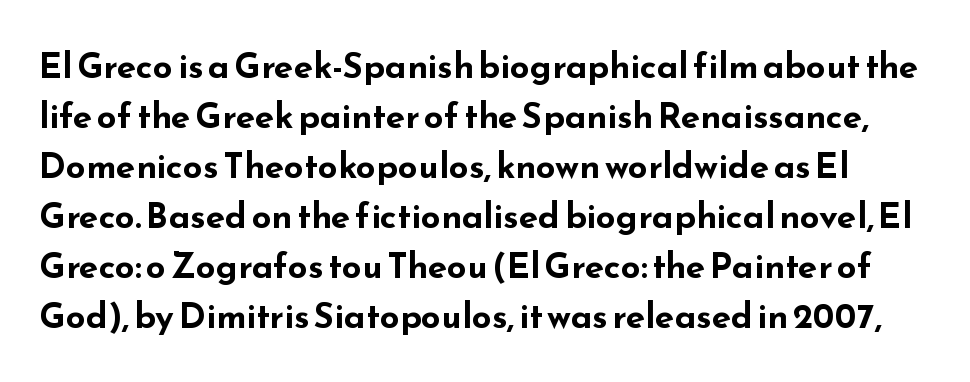
{"serif": "no", "italic": "no", "bold": "yes", "weight": "bold", "width": "wide", "stroke_contrast": "low", "x_height": "small", "monospaced": "no", "underline": "no", "line_spacing": "normal", "line_spacing_ratio": 1.43, "letter_spacing": "normal", "letter_spacing_em": 0.0, "glyph_px": 35}
